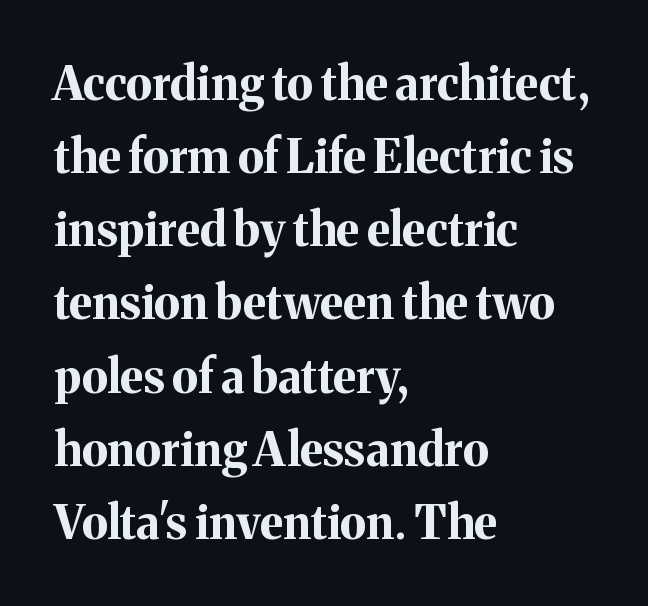
This sample keeps an unexceptional amount of space between lines. The letters sit at their default tracking, neither squeezed nor spread. Type without underlining. No italicization has been applied; the sample stays upright. Varying glyph widths throughout — classic text-font behaviour.
